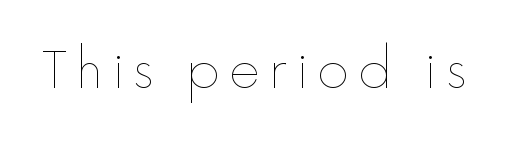
This sample has the flowing, uneven cadence of proportional lettering. Stems and bowls with no extra thickness — not bold. Each row of text sits above clean, open space. Italic: no, the glyphs are upright roman.
